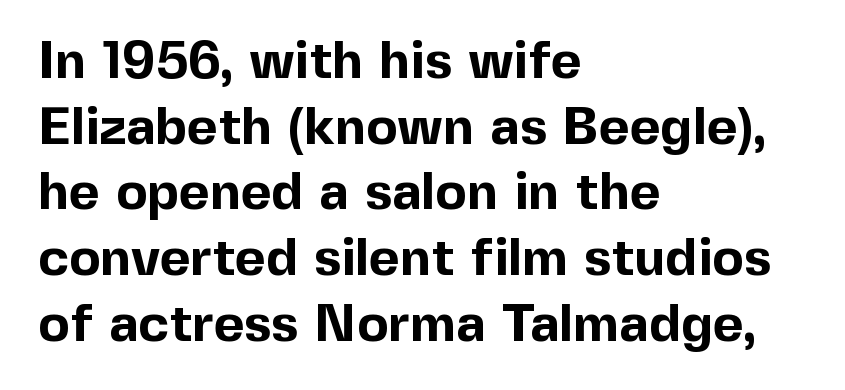
{"serif": "no", "italic": "no", "bold": "yes", "weight": "bold", "width": "normal", "x_height": "medium", "monospaced": "no", "underline": "no", "align": "left", "line_spacing_ratio": 1.24, "letter_spacing": "normal", "letter_spacing_em": 0.0, "glyph_px": 53}
